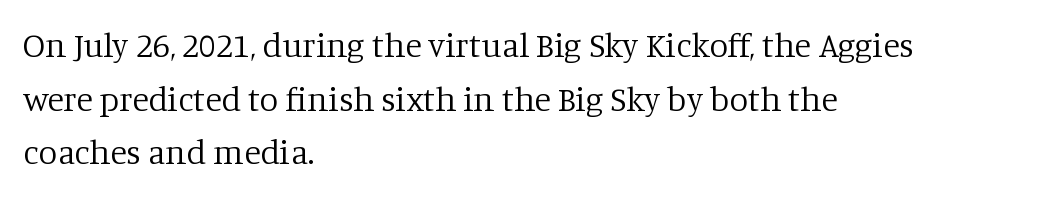
Caption: face not bold, strokes unweighted. This rendering leaves character spacing at its baseline value. Vertical spacing — default. The text was rendered using a seriffed face with decorative stroke endings. The letters advance in unequal steps, a hallmark of proportional type.
